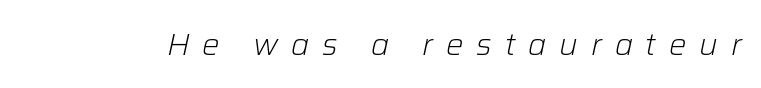
Q: Is the text bold? A: No.
Q: Is the text italic (slanted)? A: Yes, it leans right by about 12 degrees.
Q: Is the text underlined? A: No.
Q: Is the spacing between letters normal or unusually wide? A: Unusually wide.
Q: Width (condensed, normal, or wide)? A: Normal.
Q: Stroke contrast? A: Low.
Q: x-height? A: Medium.
Q: Monospaced? A: No.
